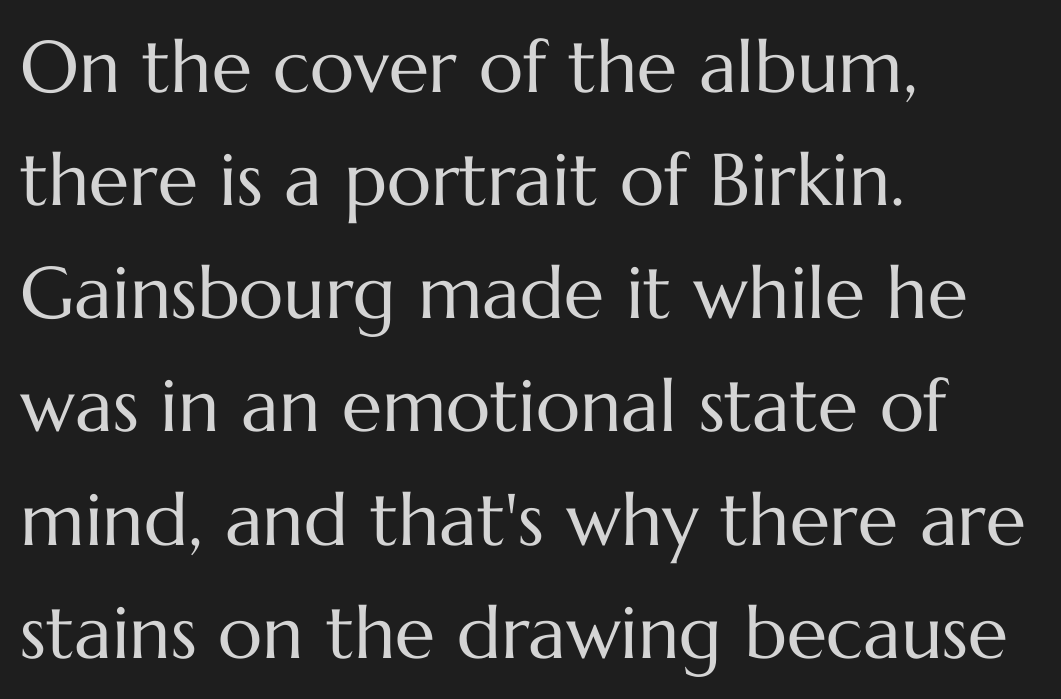
Note the varied advance widths — an 'i' is clearly narrower than an 'm'. The gap between lines stays unmarked. Notice how the passage keeps a crisp vertical edge on the left only. The letters stand upright; this is a roman face. Stems here are at most as thick as an everyday book face.
